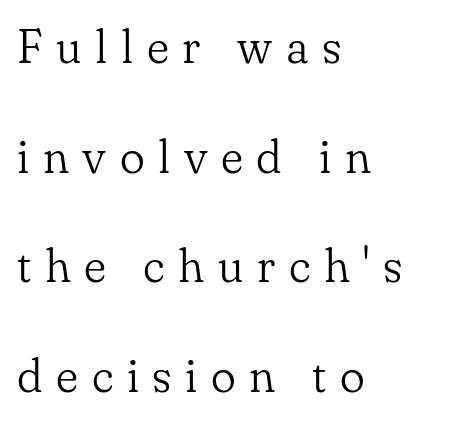
Q: Is the text bold? A: No.
Q: Is the text italic (slanted)? A: No, it is upright.
Q: Is the typeface a serif or a sans-serif typeface? A: Serif.
Q: Is the text underlined? A: No.
Q: How is the paragraph aligned? A: Left-aligned.
Q: Is the spacing between letters normal or unusually wide? A: Unusually wide.
Q: Is the spacing between lines tight, normal or loose? A: Loose.
Q: Width (condensed, normal, or wide)? A: Normal.
Q: Stroke contrast? A: Low.
Q: x-height? A: Small.
Q: Monospaced? A: No.
